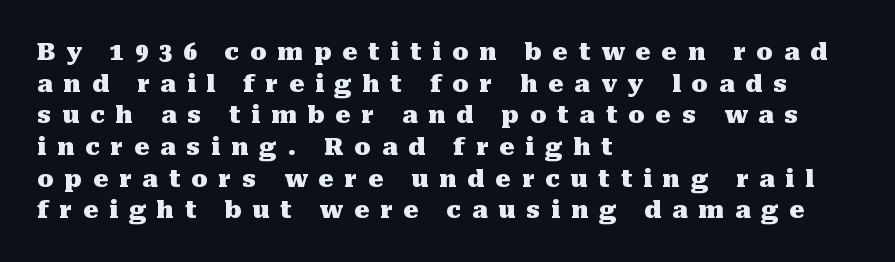
{"italic": "no", "bold": "yes", "underline": "no", "align": "left", "line_spacing": "normal", "line_spacing_ratio": 1.32, "letter_spacing": "wide", "letter_spacing_em": 0.45, "glyph_px": 24}
